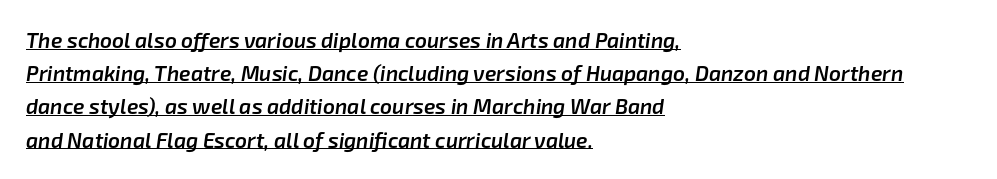
The sample has been set in demibold, a notch under bold. The passage shown stacks its lines at a standard gap. These lines stack with their left ends in a neat column. Students, observe the line beneath the letters — that is underlining. Here the glyphs are tracked normally, forming tight word shapes.
